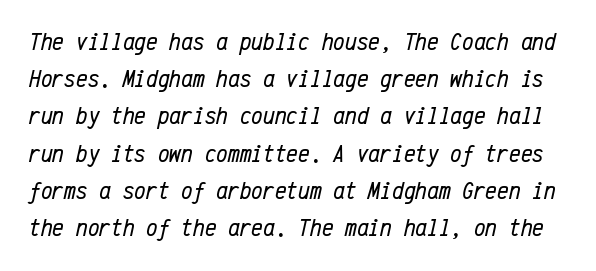
The image shows 26 px text type, italic (leaning right); set normal line spacing (1.43x), normal letter spacing, not underlined.
